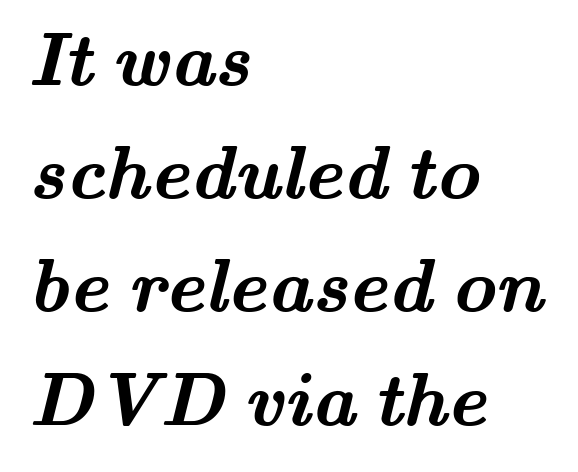
Q: Is the text bold? A: Yes.
Q: Is the typeface a serif or a sans-serif typeface? A: Serif.
Q: Is the text underlined? A: No.
Q: How is the paragraph aligned? A: Left-aligned.
Q: Is the spacing between letters normal or unusually wide? A: Normal.
Q: Is the spacing between lines tight, normal or loose? A: Normal.
Q: Width (condensed, normal, or wide)? A: Wide.
Q: Stroke contrast? A: Medium.
Q: x-height? A: Small.
Q: Monospaced? A: No.
